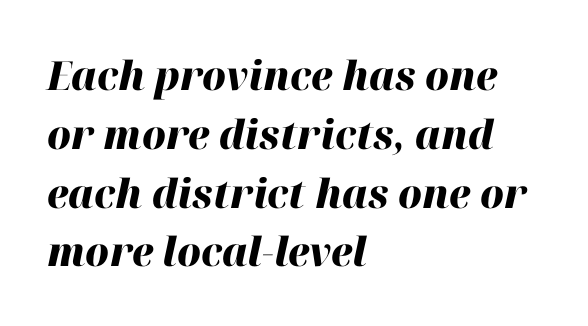
Q: Is the text bold? A: Yes.
Q: Is the text italic (slanted)? A: Yes, it leans right by about 12 degrees.
Q: Is the text underlined? A: No.
Q: How is the paragraph aligned? A: Left-aligned.
Q: Is the spacing between letters normal or unusually wide? A: Normal.
Q: Is the spacing between lines tight, normal or loose? A: Normal.
Q: Width (condensed, normal, or wide)? A: Normal.
Q: Stroke contrast? A: High.
Q: x-height? A: Medium.
Q: Monospaced? A: No.
